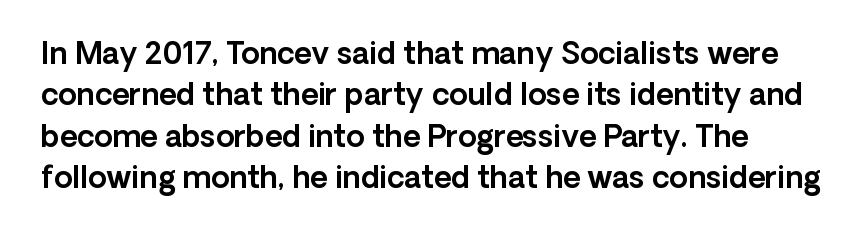
Q: Is the text italic (slanted)? A: No, it is upright.
Q: Is the typeface a serif or a sans-serif typeface? A: Sans-serif.
Q: Is the text underlined? A: No.
Q: Is the spacing between letters normal or unusually wide? A: Normal.
Q: Is the spacing between lines tight, normal or loose? A: Normal.
Q: Width (condensed, normal, or wide)? A: Normal.
Q: x-height? A: Medium.
Q: Monospaced? A: No.
